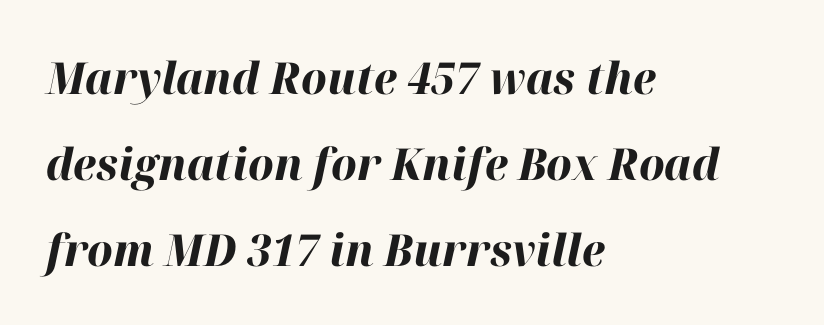
The image shows 44 px bold type, italic (leaning right); set left-aligned, loose line spacing (1.95x), normal letter spacing, not underlined; high stroke contrast and a medium x-height.
